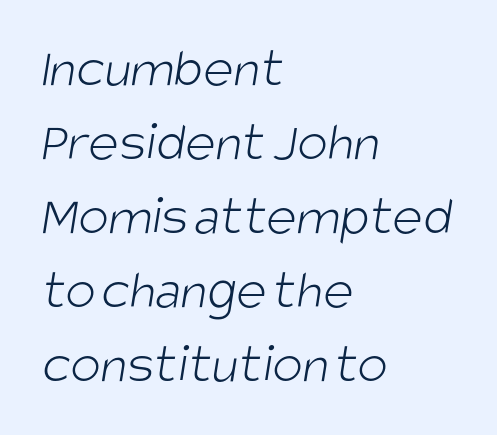
{"serif": "no", "bold": "no", "weight": "light", "width": "condensed", "stroke_contrast": "low", "x_height": "large", "monospaced": "no", "underline": "no", "align": "left", "line_spacing": "normal", "line_spacing_ratio": 1.3, "letter_spacing": "normal", "letter_spacing_em": 0.0, "glyph_px": 57}
